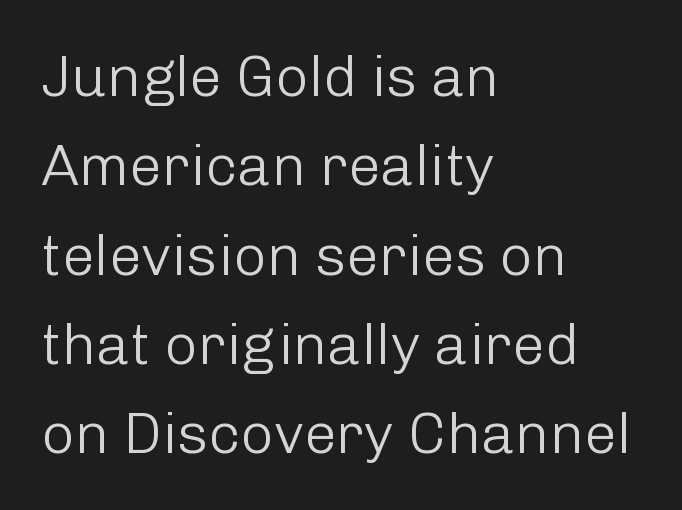
{"serif": "no", "italic": "no", "bold": "no", "weight": "light", "width": "normal", "stroke_contrast": "low", "x_height": "medium", "monospaced": "no", "underline": "no", "align": "left", "line_spacing": "normal", "line_spacing_ratio": 1.54, "letter_spacing": "normal", "letter_spacing_em": 0.0, "glyph_px": 58}
